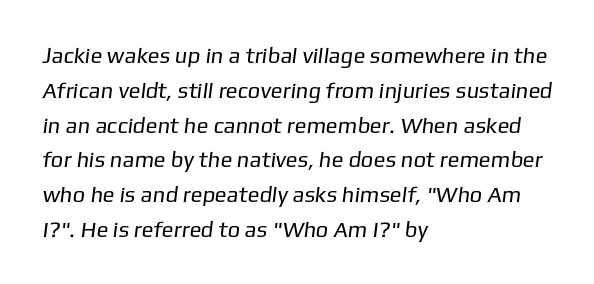
The strokes carry an ordinary text weight at most. Between one letter and the next there's only the usual sliver of space. Bare-footed words on every line. Every row of glyphs begins at an identical x-position on the left. Notice how descenders clear the ascenders below comfortably — that's standard leading.
